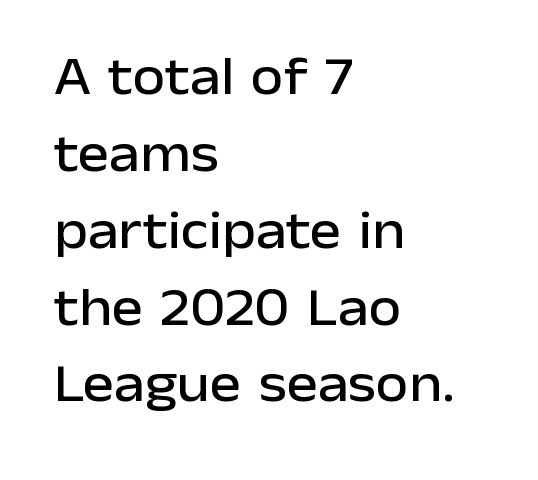
The image shows 53 px sans-serif type, upright; set left-aligned, normal line spacing (1.45x), normal letter spacing, not underlined; low stroke contrast and a medium x-height.
